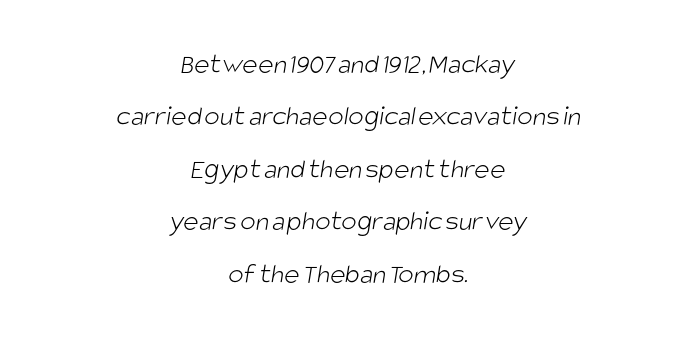
Type without underlining. Stem width sits at or under what a default text font uses. Is this a sans? Yes — the strokes have no serifs. In CSS terms this would be text-align: center. The face used here is proportionally spaced, like ordinary book or web type. Between one letter and the next there's only the usual sliver of space.
